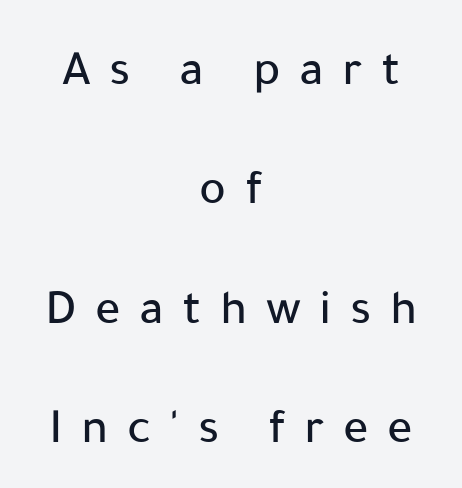
The image shows 50 px sans-serif type, upright; set centered, loose line spacing (2.39x), unusually wide letter spacing (+0.37 em), not underlined; low stroke contrast and a medium x-height.
